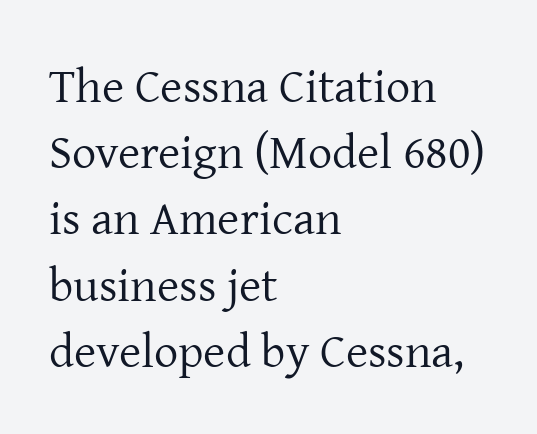
Q: Is the text bold? A: No.
Q: Is the text italic (slanted)? A: No, it is upright.
Q: Is the typeface a serif or a sans-serif typeface? A: Serif.
Q: Is the text underlined? A: No.
Q: How is the paragraph aligned? A: Left-aligned.
Q: Is the spacing between letters normal or unusually wide? A: Normal.
Q: Is the spacing between lines tight, normal or loose? A: Normal.
Q: Width (condensed, normal, or wide)? A: Normal.
Q: Stroke contrast? A: Low.
Q: x-height? A: Medium.
Q: Monospaced? A: No.
